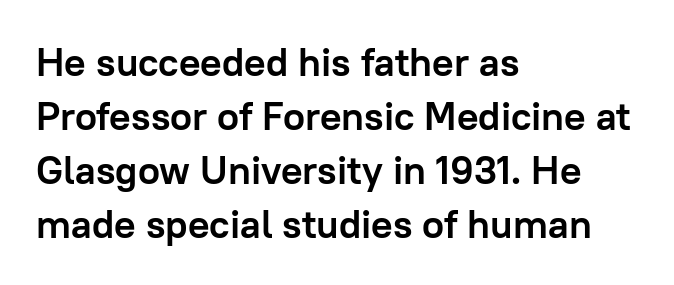
{"serif": "no", "italic": "no", "bold": "yes", "weight": "semibold", "width": "normal", "stroke_contrast": "low", "x_height": "medium", "monospaced": "no", "underline": "no", "align": "left", "line_spacing": "normal", "line_spacing_ratio": 1.35, "letter_spacing": "normal", "letter_spacing_em": 0.0, "glyph_px": 40}
